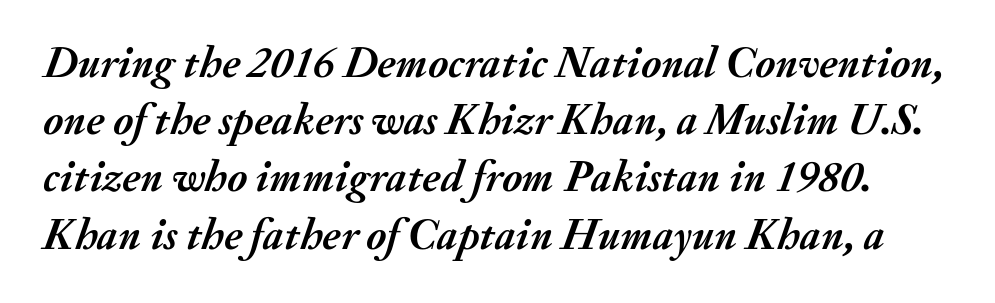
The image shows 44 px semibold type, italic (leaning right); set normal line spacing (1.3x), normal letter spacing, not underlined; medium stroke contrast and a small x-height.
